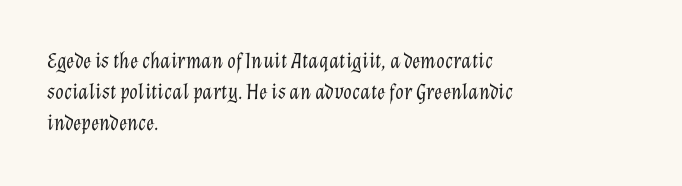
Glyph-to-glyph distance matches everyday printed text. The words here are not underlined. Stems and bowls with no extra thickness — not bold. One glance says typical: line gaps are just what's usual. Every character sits at an angle, as italics do.
